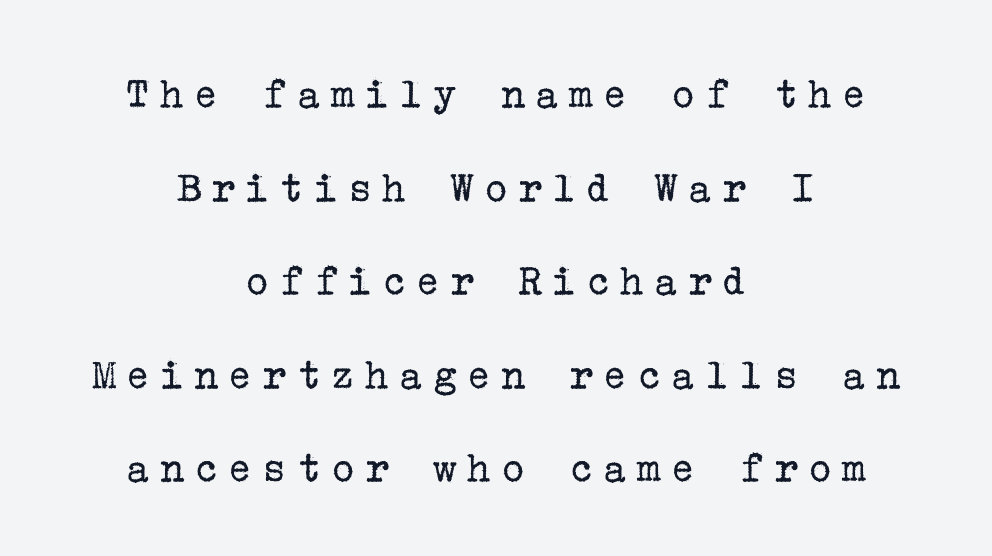
The image shows 45 px regular-weight serif type, upright; set centered, loose line spacing (2.08x), unusually wide letter spacing (+0.22 em), not underlined; low stroke contrast and a medium x-height.
